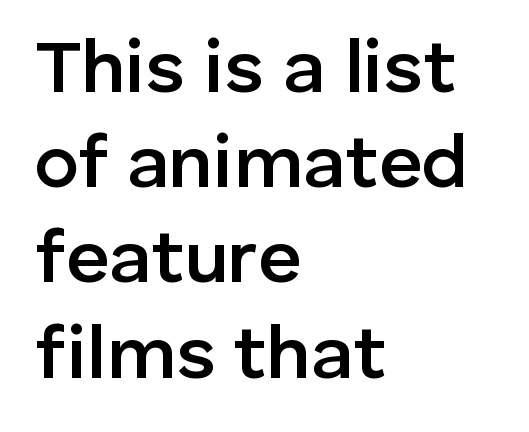
Q: Is the text bold? A: Semi-bold.
Q: Is the text italic (slanted)? A: No, it is upright.
Q: Is the typeface a serif or a sans-serif typeface? A: Sans-serif.
Q: Is the text underlined? A: No.
Q: How is the paragraph aligned? A: Left-aligned.
Q: Is the spacing between letters normal or unusually wide? A: Normal.
Q: Is the spacing between lines tight, normal or loose? A: Normal.
Q: Width (condensed, normal, or wide)? A: Normal.
Q: Stroke contrast? A: Low.
Q: x-height? A: Medium.
Q: Monospaced? A: No.
